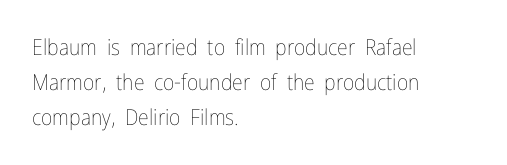
A quiet, ordinary-to-light weight characterises the typeface. Default kerning and tracking; the words read as compact shapes. These lines stack with their left ends in a neat column. The leading is moderate, giving the passage an even texture.
